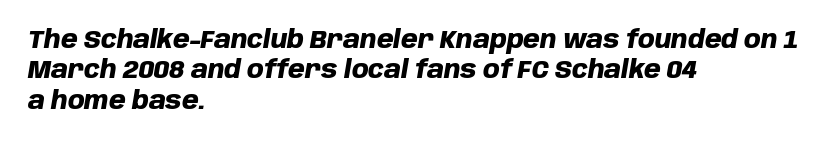
The image shows 24 px bold type, italic (leaning right); set left-aligned, normal line spacing (1.27x), normal letter spacing, not underlined.
